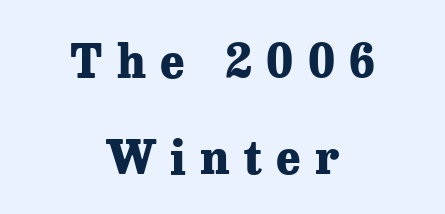
{"serif": "yes", "italic": "no", "bold": "yes", "weight": "heavy", "width": "normal", "stroke_contrast": "low", "x_height": "medium", "monospaced": "no", "underline": "no", "align": "center", "line_spacing": "loose", "line_spacing_ratio": 2.08, "letter_spacing": "wide", "letter_spacing_em": 0.31, "glyph_px": 46}
